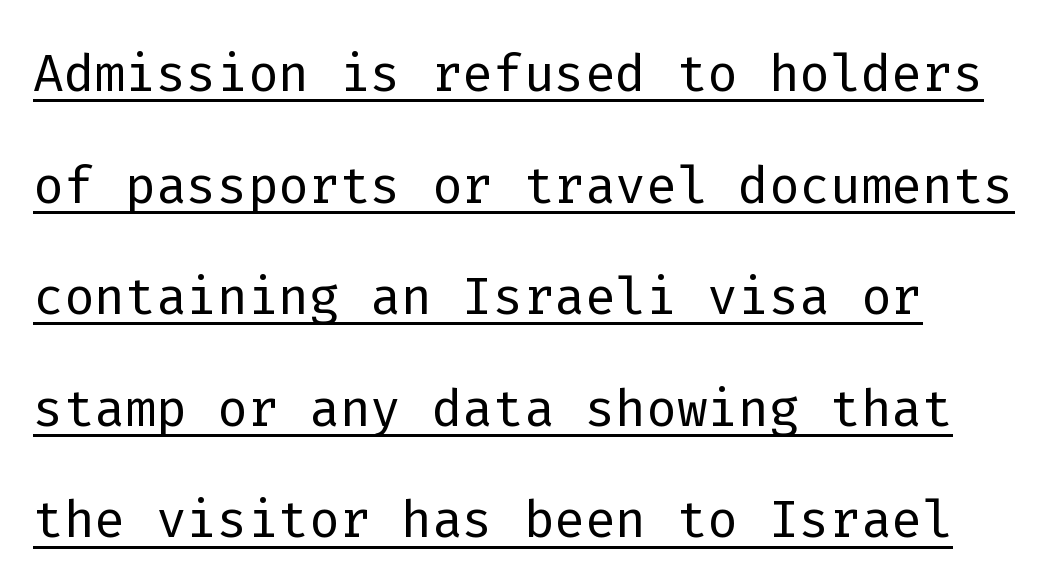
Q: Is the text bold? A: No.
Q: Is the text italic (slanted)? A: No, it is upright.
Q: Is the typeface a serif or a sans-serif typeface? A: Sans-serif.
Q: Is the text underlined? A: Yes.
Q: Is the spacing between letters normal or unusually wide? A: Normal.
Q: Is the spacing between lines tight, normal or loose? A: Normal.
Q: Width (condensed, normal, or wide)? A: Normal.
Q: Stroke contrast? A: Low.
Q: x-height? A: Medium.
Q: Monospaced? A: Yes.
